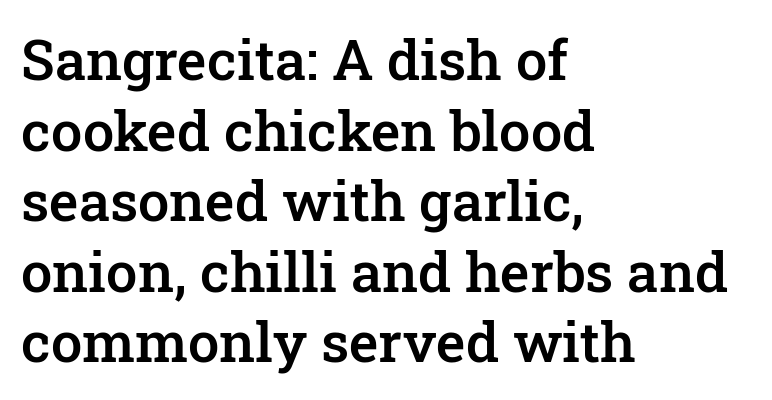
Q: Is the text bold? A: Semi-bold.
Q: Is the text italic (slanted)? A: No, it is upright.
Q: Is the typeface a serif or a sans-serif typeface? A: Serif.
Q: Is the text underlined? A: No.
Q: How is the paragraph aligned? A: Left-aligned.
Q: Is the spacing between letters normal or unusually wide? A: Normal.
Q: Is the spacing between lines tight, normal or loose? A: Normal.
Q: Width (condensed, normal, or wide)? A: Normal.
Q: Stroke contrast? A: Low.
Q: x-height? A: Medium.
Q: Monospaced? A: No.
